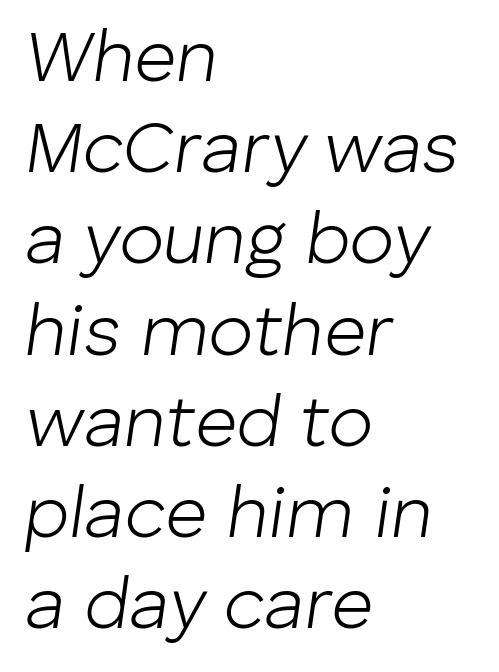
Q: Is the text bold? A: No.
Q: Is the text italic (slanted)? A: Yes, it leans right by about 8 degrees.
Q: Is the text underlined? A: No.
Q: How is the paragraph aligned? A: Left-aligned.
Q: Is the spacing between letters normal or unusually wide? A: Normal.
Q: Is the spacing between lines tight, normal or loose? A: Normal.
Q: Width (condensed, normal, or wide)? A: Normal.
Q: Stroke contrast? A: Low.
Q: x-height? A: Medium.
Q: Monospaced? A: No.
